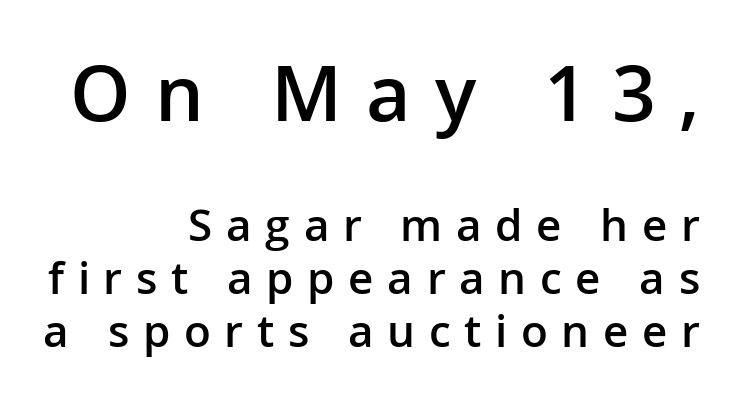
Q: Is the text bold? A: Semi-bold.
Q: Is the text italic (slanted)? A: No, it is upright.
Q: Is the typeface a serif or a sans-serif typeface? A: Sans-serif.
Q: Is the text underlined? A: No.
Q: How is the paragraph aligned? A: Right-aligned.
Q: Is the spacing between letters normal or unusually wide? A: Unusually wide.
Q: Which block of text is set in a larger size, the first (top) or the second (bottom)? A: The first (top) one.
Q: Width (condensed, normal, or wide)? A: Normal.
Q: Stroke contrast? A: Low.
Q: x-height? A: Medium.
Q: Monospaced? A: No.
